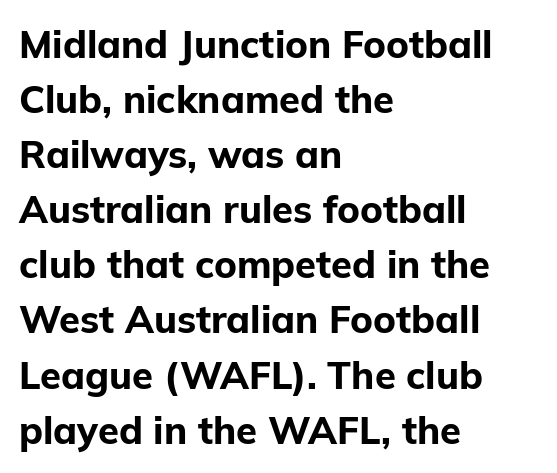
The image shows 38 px bold sans-serif type, upright; set left-aligned, normal line spacing (1.45x), normal letter spacing, not underlined; low stroke contrast and a medium x-height.
